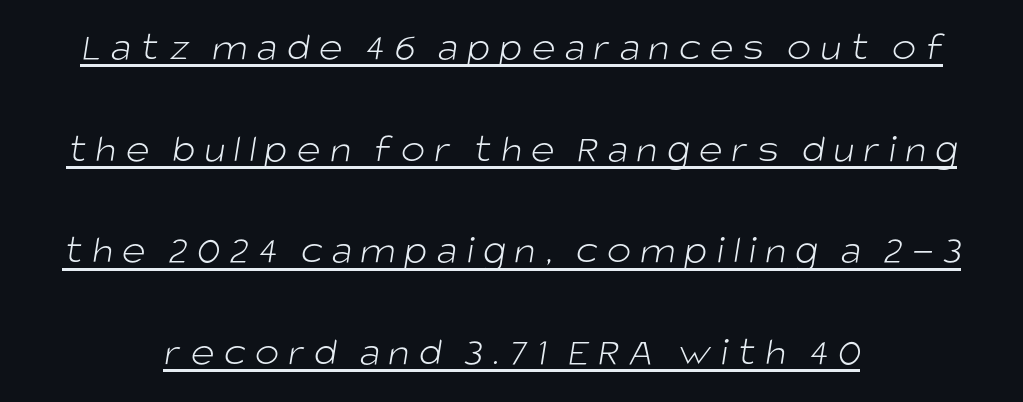
Q: Is the text bold? A: No.
Q: Is the typeface a serif or a sans-serif typeface? A: Sans-serif.
Q: Is the text underlined? A: Yes.
Q: How is the paragraph aligned? A: Centered.
Q: Is the spacing between letters normal or unusually wide? A: Unusually wide.
Q: Is the spacing between lines tight, normal or loose? A: Loose.
Q: Width (condensed, normal, or wide)? A: Normal.
Q: Stroke contrast? A: Low.
Q: x-height? A: Large.
Q: Monospaced? A: No.
